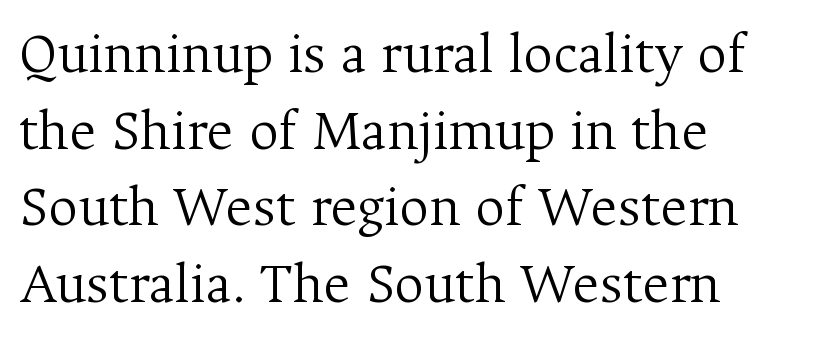
Q: Is the text bold? A: No.
Q: Is the text italic (slanted)? A: No, it is upright.
Q: Is the typeface a serif or a sans-serif typeface? A: Serif.
Q: Is the text underlined? A: No.
Q: How is the paragraph aligned? A: Left-aligned.
Q: Is the spacing between letters normal or unusually wide? A: Normal.
Q: Is the spacing between lines tight, normal or loose? A: Normal.
Q: Width (condensed, normal, or wide)? A: Normal.
Q: Stroke contrast? A: Medium.
Q: x-height? A: Medium.
Q: Monospaced? A: No.
